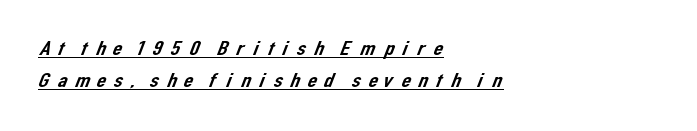
Q: Is the text underlined? A: Yes.
Q: How is the paragraph aligned? A: Left-aligned.
Q: Is the spacing between letters normal or unusually wide? A: Unusually wide.
Q: Is the spacing between lines tight, normal or loose? A: Normal.
